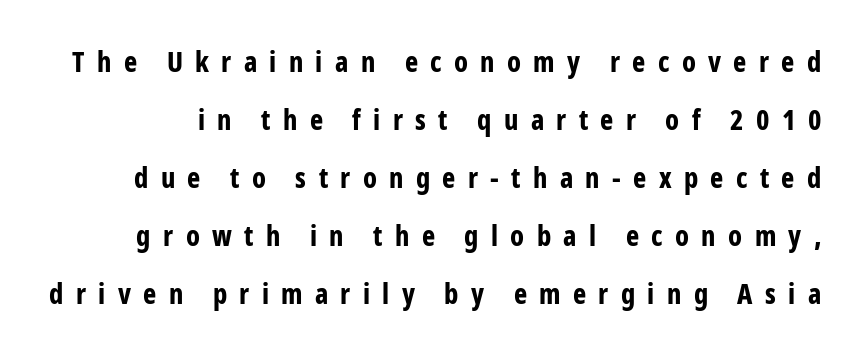
The image shows 28 px bold, condensed sans-serif type, upright; set loose line spacing (2.07x), unusually wide letter spacing (+0.44 em), not underlined; low stroke contrast and a medium x-height.
